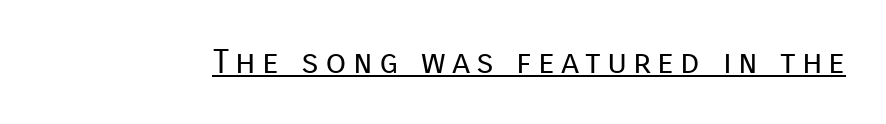
{"serif": "no", "italic": "no", "bold": "no", "weight": "regular", "width": "normal", "stroke_contrast": "low", "x_height": "medium", "monospaced": "no", "underline": "yes", "glyph_px": 34}
